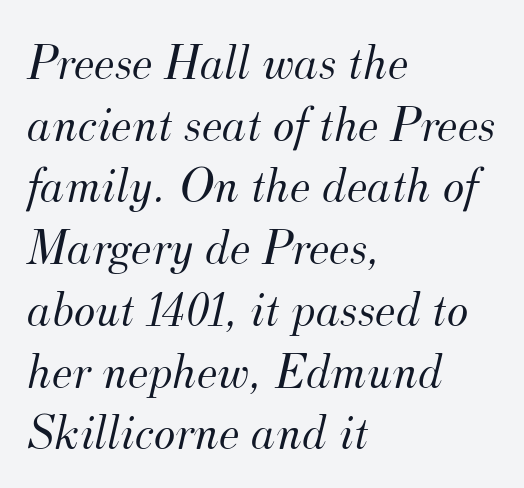
Anything drawn beneath the words? Only blank space. The setting favours the left margin, as ordinary paragraphs usually do. The letters look calm and open, with moderate or lighter stems. Is the type slanted? Yes — the strokes lean at a clear angle.
